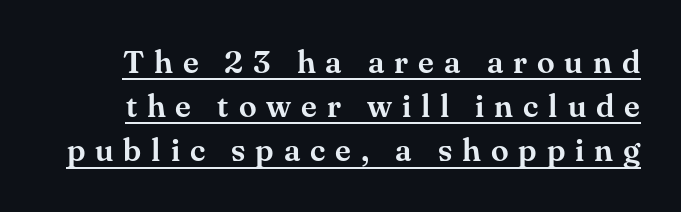
{"serif": "yes", "italic": "no", "width": "normal", "stroke_contrast": "medium", "x_height": "small", "monospaced": "no", "underline": "yes", "line_spacing": "normal", "line_spacing_ratio": 1.38, "letter_spacing": "wide", "letter_spacing_em": 0.31, "glyph_px": 32}
